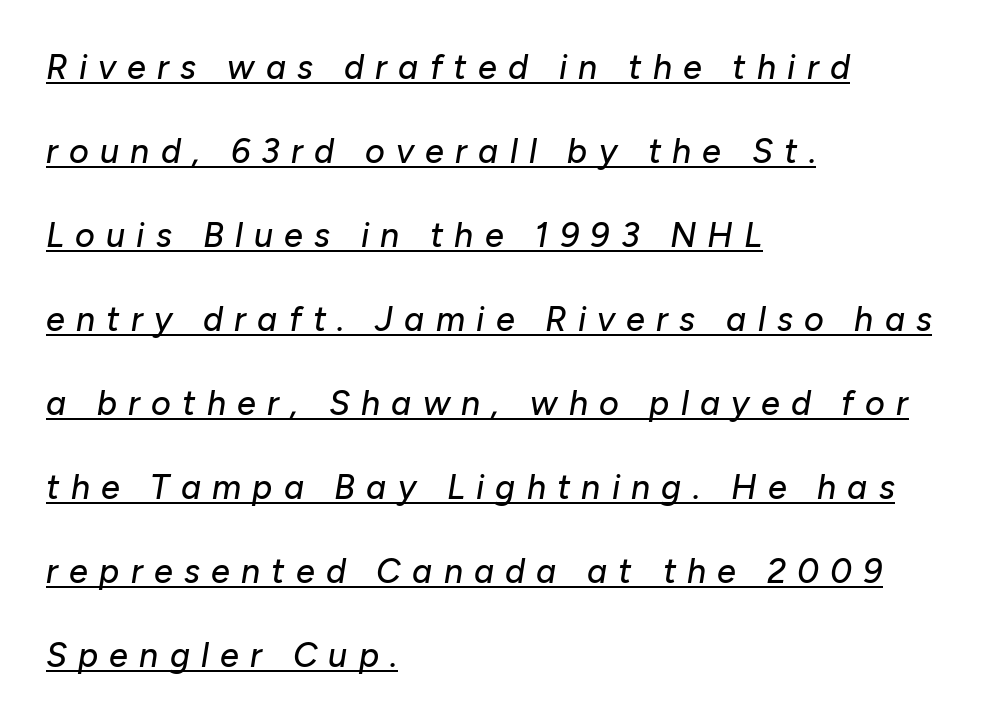
Q: Is the text italic (slanted)? A: Yes, it leans right by about 10 degrees.
Q: Is the text underlined? A: Yes.
Q: How is the paragraph aligned? A: Left-aligned.
Q: Is the spacing between letters normal or unusually wide? A: Unusually wide.
Q: Is the spacing between lines tight, normal or loose? A: Loose.
Q: Width (condensed, normal, or wide)? A: Normal.
Q: Stroke contrast? A: Low.
Q: x-height? A: Medium.
Q: Monospaced? A: No.
